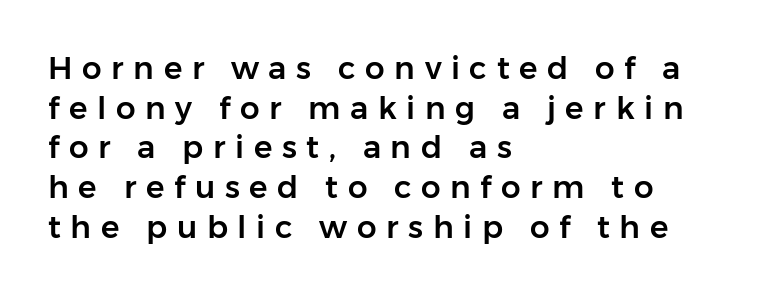
Q: Is the text italic (slanted)? A: No, it is upright.
Q: Is the typeface a serif or a sans-serif typeface? A: Sans-serif.
Q: Is the text underlined? A: No.
Q: How is the paragraph aligned? A: Left-aligned.
Q: Is the spacing between letters normal or unusually wide? A: Unusually wide.
Q: Is the spacing between lines tight, normal or loose? A: Normal.
Q: Width (condensed, normal, or wide)? A: Normal.
Q: Stroke contrast? A: Low.
Q: x-height? A: Medium.
Q: Monospaced? A: No.
